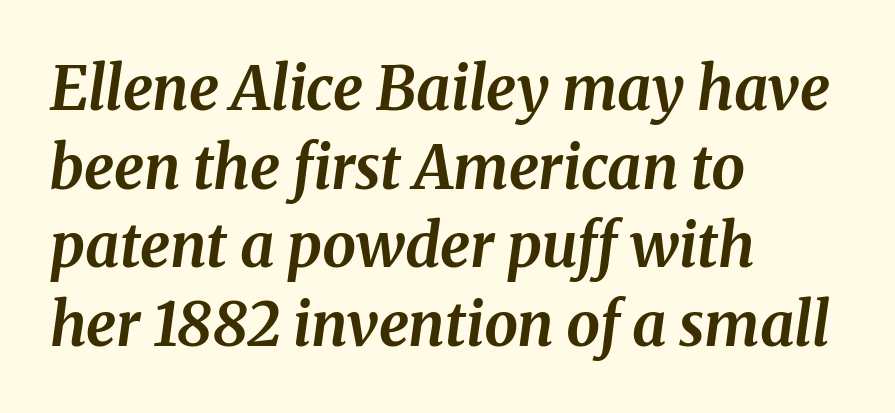
{"italic": "yes", "lean": "right", "slant_degrees": 8, "bold": "yes", "weight": "bold", "width": "normal", "stroke_contrast": "medium", "x_height": "medium", "monospaced": "no", "underline": "no", "align": "left", "line_spacing": "normal", "line_spacing_ratio": 1.31, "letter_spacing": "normal", "letter_spacing_em": 0.0, "glyph_px": 60}
